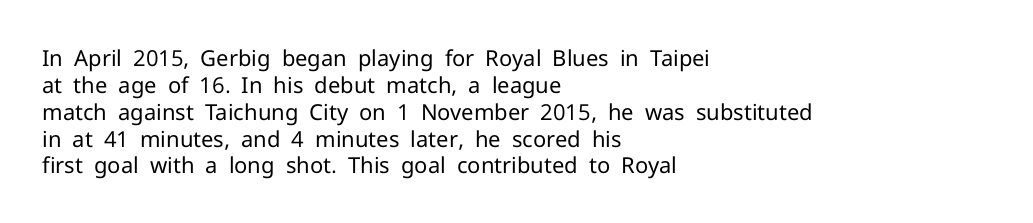
Honestly, the letter spacing is just normal — you wouldn't notice it. A student would call this left alignment; a typographer would say flush left, rag right. The font sits on the lighter half of the weight spectrum, regular included. Just letters on the line, the space beneath them empty.
